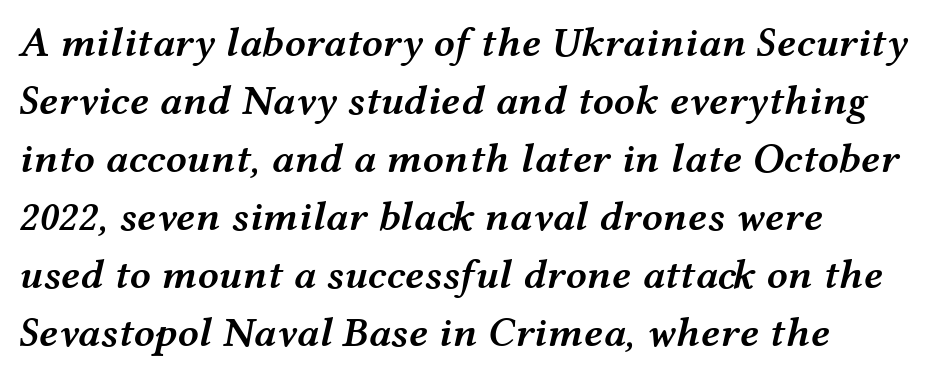
{"italic": "yes", "lean": "right", "slant_degrees": 12, "bold": "semi", "weight": "semibold", "width": "wide", "stroke_contrast": "medium", "x_height": "medium", "monospaced": "no", "underline": "no", "line_spacing": "normal", "line_spacing_ratio": 1.38, "letter_spacing": "normal", "letter_spacing_em": 0.0, "glyph_px": 42}
